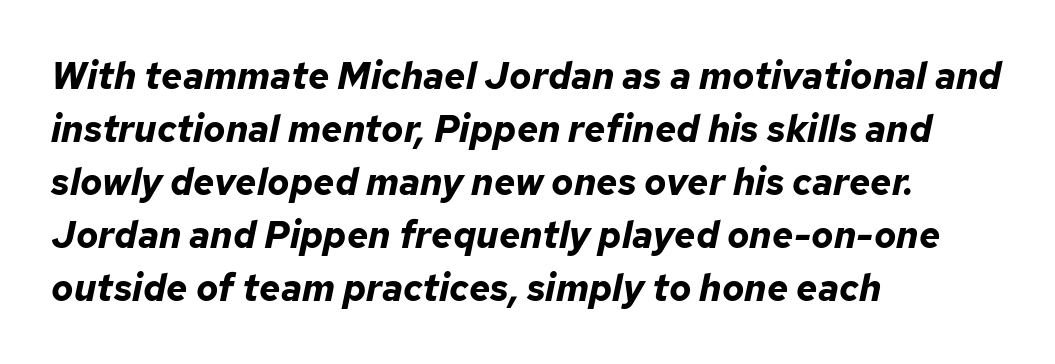
The gaps between neighbouring characters are ordinary and unremarkable. The words here are not underlined. Notice how the passage keeps a crisp vertical edge on the left only. A typesetter would mark this as italic.
